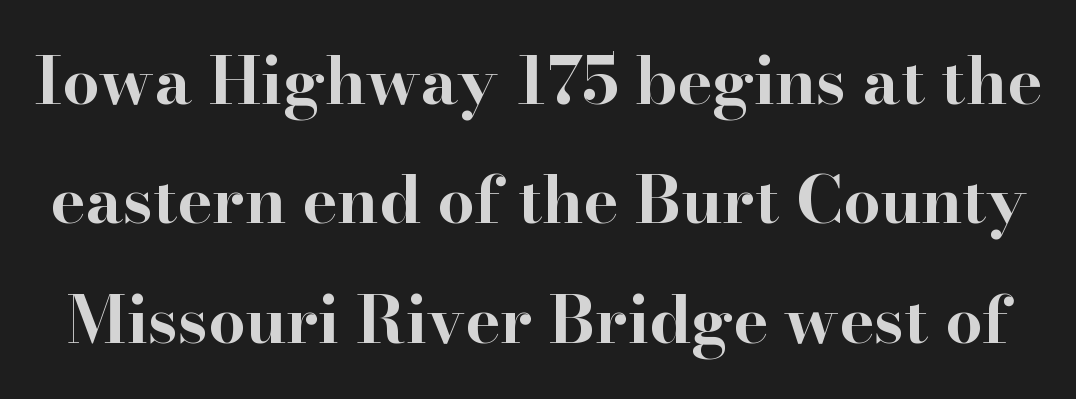
Check the space under the baseline: it is left empty. The line texture is even and compact thanks to regular tracking. A typesetter would call this proportional, since set widths differ per character. Upright lettering throughout.
